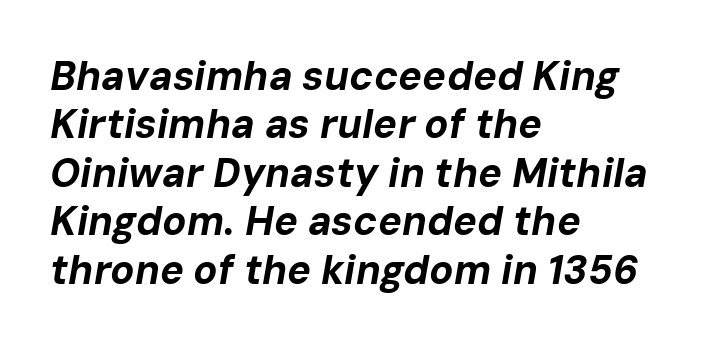
The image shows 40 px bold type, italic (leaning right); set left-aligned, line spacing 1.21x, normal letter spacing, not underlined; low stroke contrast and a medium x-height.
